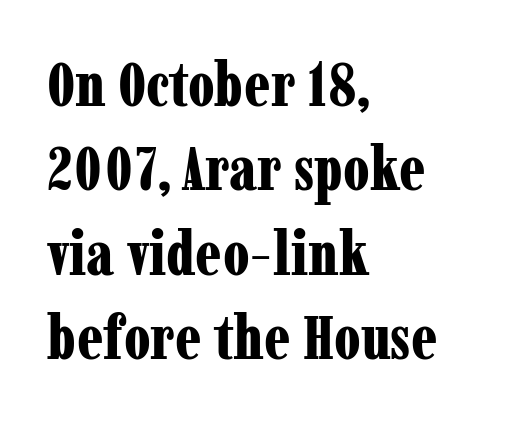
The image shows 62 px bold, condensed serif type, upright; set left-aligned, normal line spacing (1.36x), normal letter spacing, not underlined; low stroke contrast and a medium x-height.
